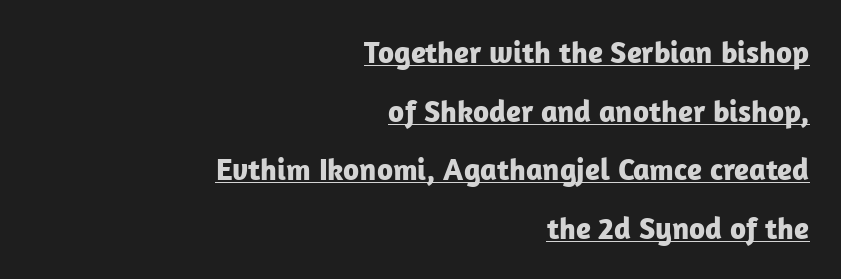
Q: Is the text bold? A: Yes.
Q: Is the text italic (slanted)? A: No, it is upright.
Q: Is the typeface a serif or a sans-serif typeface? A: Sans-serif.
Q: Is the text underlined? A: Yes.
Q: How is the paragraph aligned? A: Right-aligned.
Q: Is the spacing between letters normal or unusually wide? A: Normal.
Q: Width (condensed, normal, or wide)? A: Normal.
Q: Stroke contrast? A: Low.
Q: x-height? A: Medium.
Q: Monospaced? A: No.
